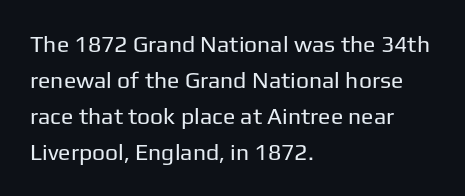
{"italic": "no", "bold": "no", "underline": "no", "align": "left", "line_spacing": "normal", "line_spacing_ratio": 1.56, "letter_spacing": "normal", "letter_spacing_em": 0.0, "glyph_px": 23}
